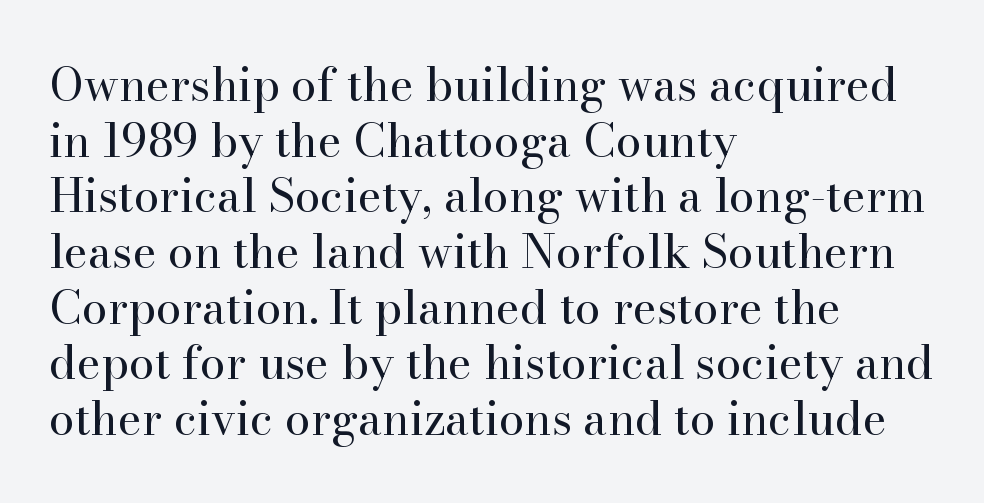
The image shows 46 px regular-weight serif type, upright; set left-aligned, line spacing 1.21x, normal letter spacing, not underlined; high stroke contrast and a small x-height.
